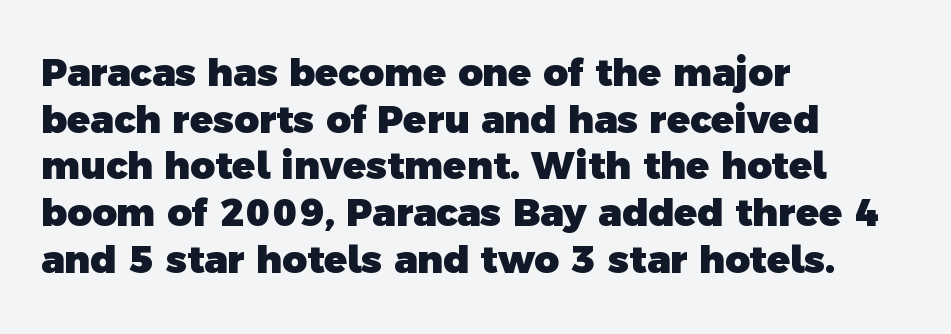
The ragged edge is on the right, which tells us the setting is flush left. Emphasis by weight is at full strength: bold. Examine the stroke ends and you'll find no serifs. The gap between lines stays unmarked.
